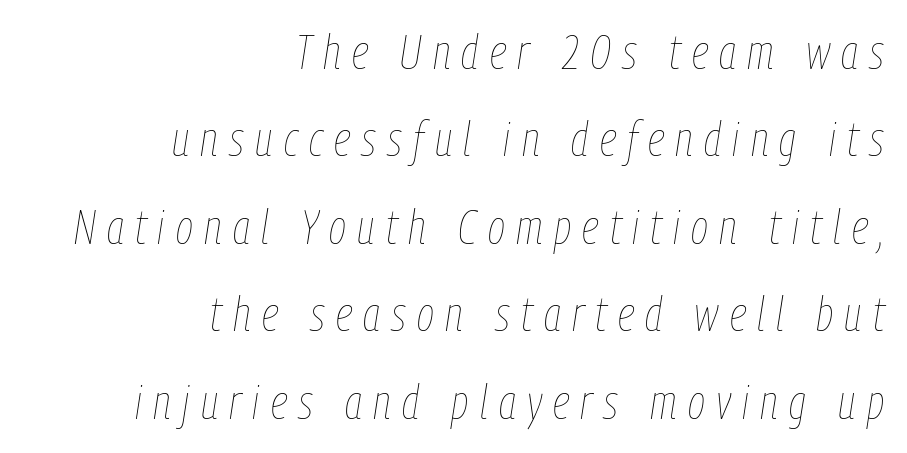
The image shows 47 px thin, condensed type, italic (leaning right); set right-aligned, line spacing 1.86x, unusually wide letter spacing (+0.24 em), not underlined; low stroke contrast and a medium x-height.
